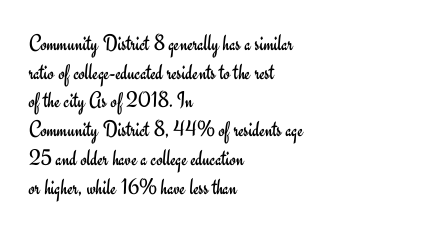
{"bold": "no", "underline": "no", "align": "left", "line_spacing": "normal", "line_spacing_ratio": 1.25, "letter_spacing": "normal", "letter_spacing_em": 0.0, "glyph_px": 23}
